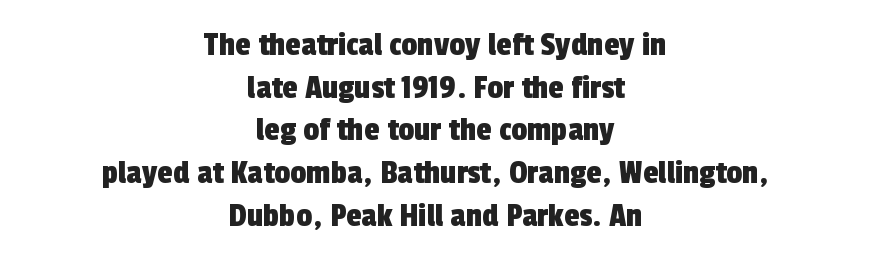
The image shows 35 px condensed sans-serif type; set centered, line spacing 1.22x, normal letter spacing, not underlined; a medium x-height.
